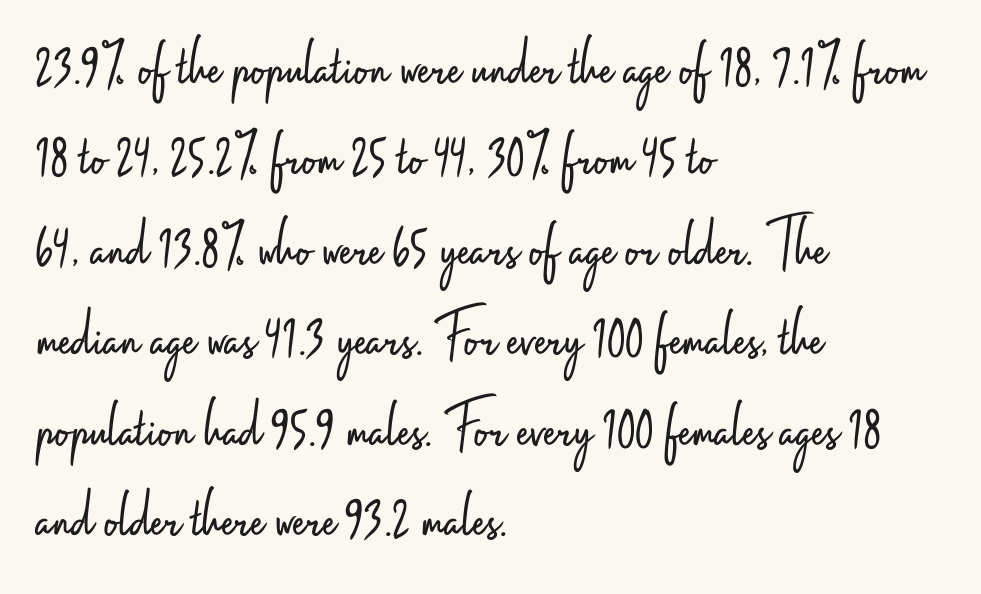
Typeset ragged right — the left edge is the straight one. Is this a heavy cut? Hardly; it is regular or lighter. I'd call this a sans setting — the letters go barefoot. Short note: letters normally spaced.
